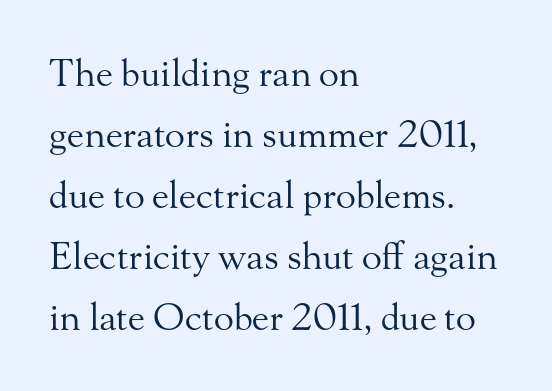
{"serif": "yes", "italic": "no", "bold": "no", "weight": "regular", "width": "normal", "stroke_contrast": "medium", "x_height": "small", "monospaced": "no", "underline": "no", "align": "left", "line_spacing": "normal", "line_spacing_ratio": 1.65, "letter_spacing": "normal", "letter_spacing_em": 0.0, "glyph_px": 37}
